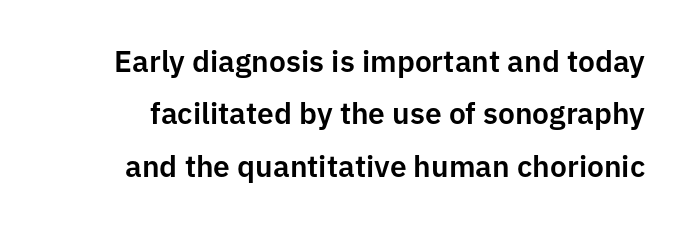
Q: Is the text italic (slanted)? A: No, it is upright.
Q: Is the typeface a serif or a sans-serif typeface? A: Sans-serif.
Q: Is the text underlined? A: No.
Q: Is the spacing between letters normal or unusually wide? A: Normal.
Q: Width (condensed, normal, or wide)? A: Normal.
Q: Stroke contrast? A: Low.
Q: x-height? A: Medium.
Q: Monospaced? A: No.
